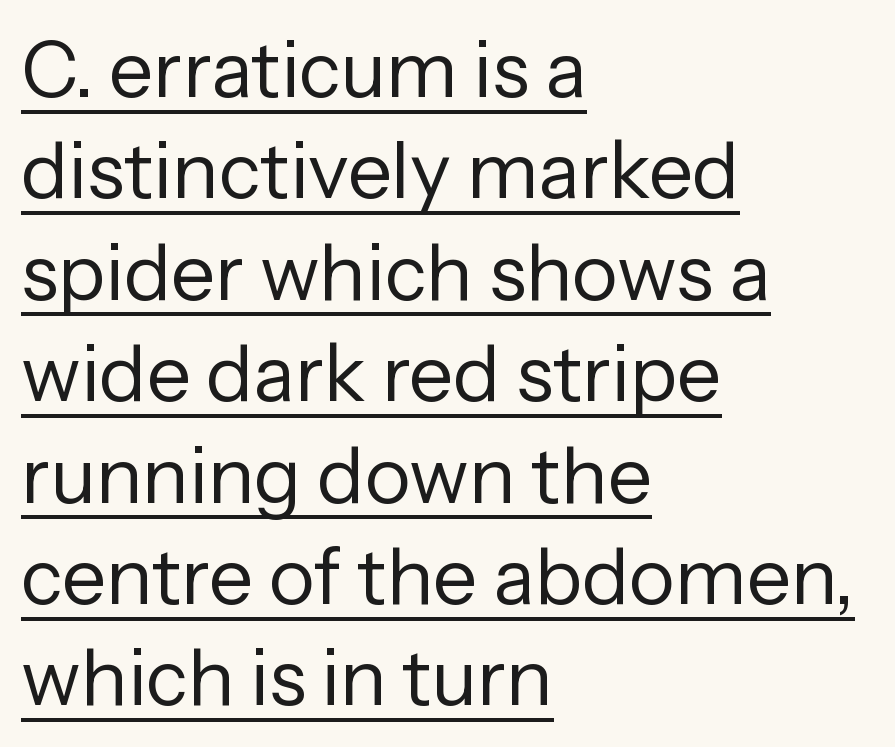
Style check: upright. The gaps between neighbouring characters are ordinary and unremarkable. Line beginnings align vertically; line endings do not. Each letter keeps its own natural width here, so spacing adapts to shape.
